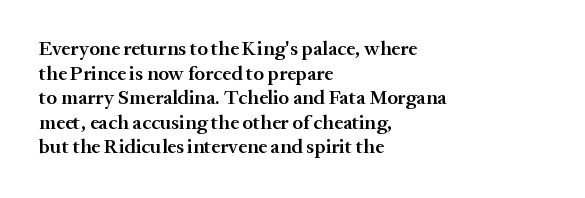
{"italic": "no", "bold": "semi", "underline": "no", "align": "left", "line_spacing_ratio": 1.23, "letter_spacing": "normal", "letter_spacing_em": 0.0, "glyph_px": 20}
